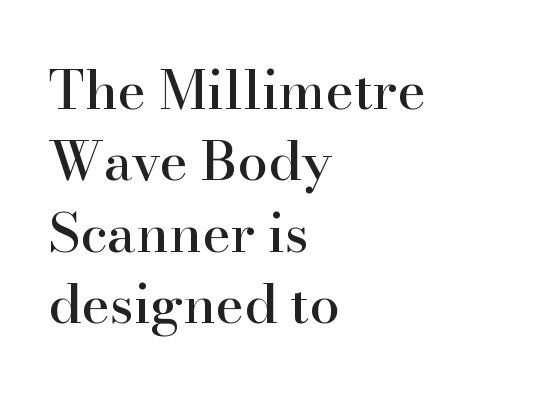
The image shows 54 px serif type, upright; set left-aligned, normal line spacing (1.32x), normal letter spacing, not underlined; high stroke contrast and a small x-height.
